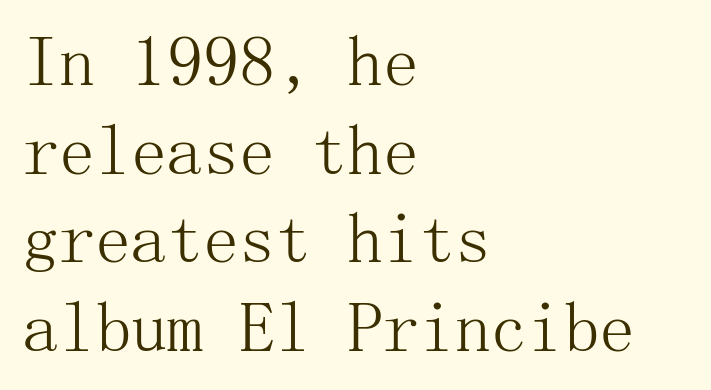
{"serif": "yes", "italic": "no", "bold": "no", "weight": "light", "width": "normal", "stroke_contrast": "medium", "x_height": "medium", "underline": "no", "align": "left", "line_spacing_ratio": 1.23, "letter_spacing": "normal", "letter_spacing_em": 0.0, "glyph_px": 72}
